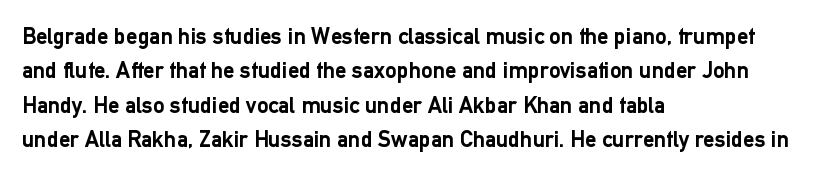
The image shows 23 px bold type, upright; set left-aligned, normal line spacing (1.5x), normal letter spacing, not underlined.
